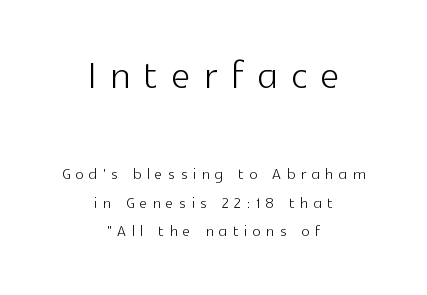
The image shows 52 px light sans-serif type, upright; set centered, normal line spacing (1.37x), unusually wide letter spacing (+0.27 em), not underlined; the first (top) block is 2.48x larger; a medium x-height.
